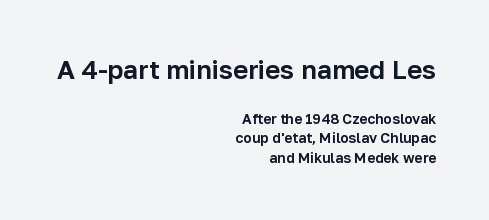
Q: Is the text italic (slanted)? A: No, it is upright.
Q: Is the text underlined? A: No.
Q: How is the paragraph aligned? A: Right-aligned.
Q: Is the spacing between letters normal or unusually wide? A: Normal.
Q: Is the spacing between lines tight, normal or loose? A: Normal.
Q: Which block of text is set in a larger size, the first (top) or the second (bottom)? A: The first (top) one.
